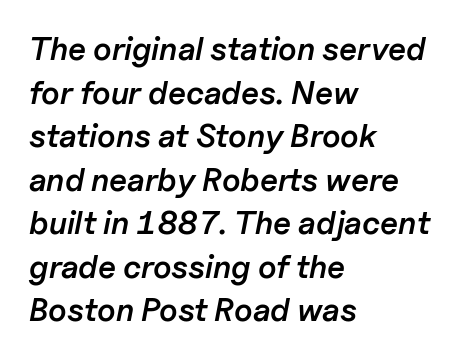
Q: Is the text bold? A: Semi-bold.
Q: Is the text italic (slanted)? A: Yes, it leans right by about 11 degrees.
Q: Is the text underlined? A: No.
Q: How is the paragraph aligned? A: Left-aligned.
Q: Is the spacing between letters normal or unusually wide? A: Normal.
Q: Is the spacing between lines tight, normal or loose? A: Normal.
Q: Width (condensed, normal, or wide)? A: Normal.
Q: Stroke contrast? A: Low.
Q: x-height? A: Medium.
Q: Monospaced? A: No.
